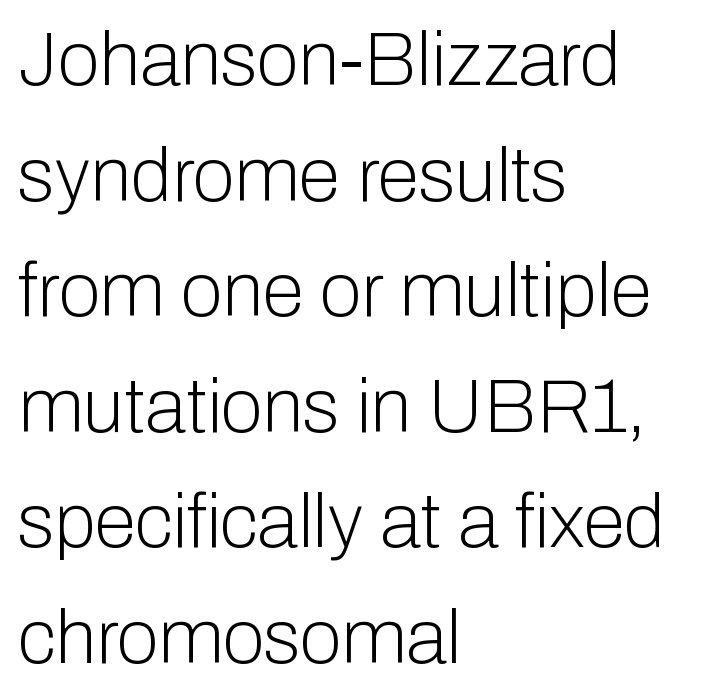
{"serif": "no", "italic": "no", "bold": "no", "weight": "light", "width": "normal", "stroke_contrast": "low", "x_height": "medium", "monospaced": "no", "underline": "no", "align": "left", "line_spacing": "normal", "line_spacing_ratio": 1.52, "letter_spacing": "normal", "letter_spacing_em": 0.0, "glyph_px": 76}
